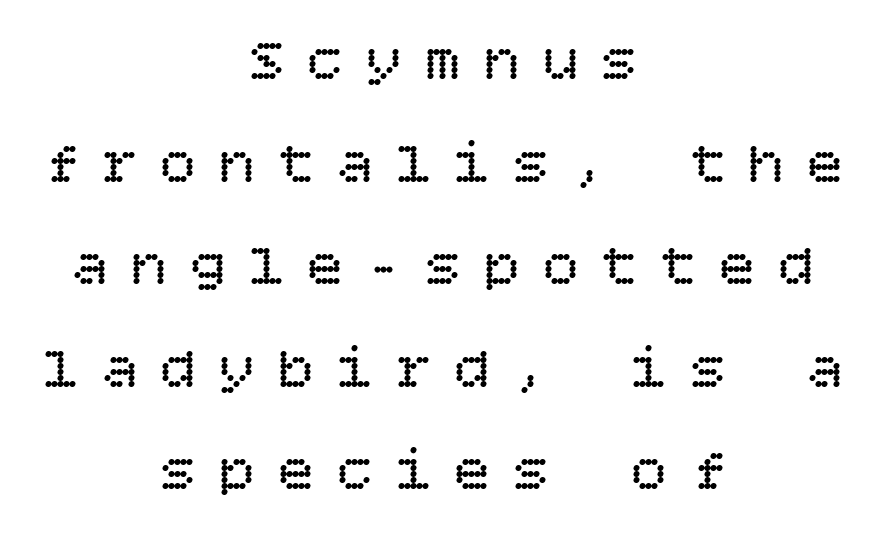
{"italic": "no", "bold": "no", "weight": "regular", "width": "normal", "stroke_contrast": "low", "x_height": "large", "underline": "no", "align": "center", "line_spacing_ratio": 1.71, "letter_spacing": "wide", "letter_spacing_em": 0.38, "glyph_px": 60}
